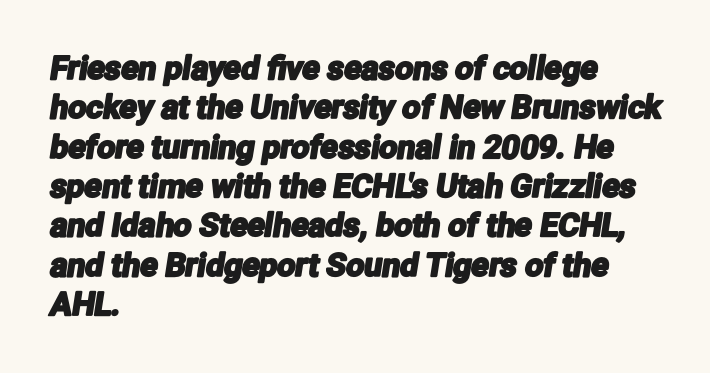
Inter-character spacing is left at the font's built-in metrics. Any mark beneath the type? The region is blank. Stroke terminals: plain, sans-serif. Caption: multi-line text, flush left, ragged right. Think of a printed novel: that variable character pitch is what you see here.
